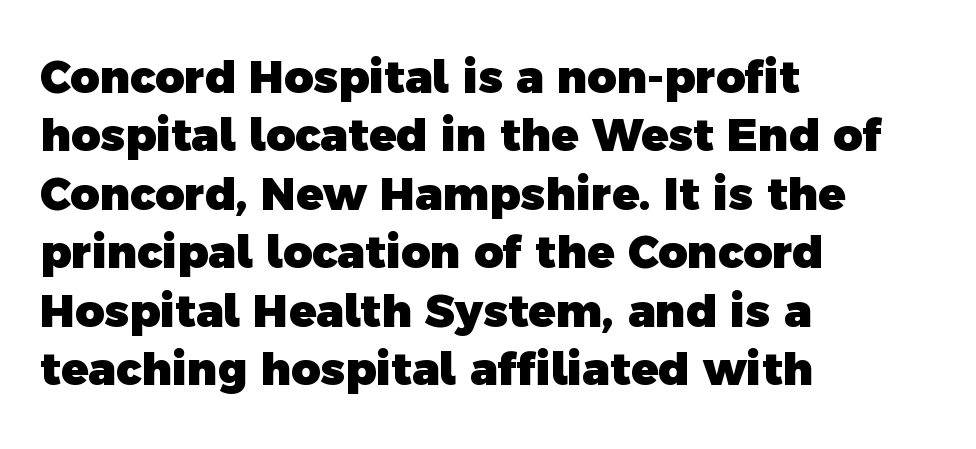
The image shows 45 px heavy sans-serif type; set left-aligned, normal line spacing (1.3x), normal letter spacing, not underlined; a medium x-height.
